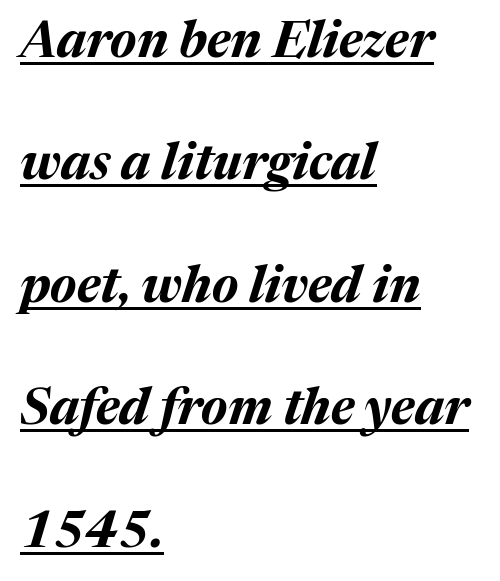
The image shows 50 px bold type, italic (leaning right); set left-aligned, loose line spacing (2.45x), normal letter spacing, underlined; medium stroke contrast and a medium x-height.
